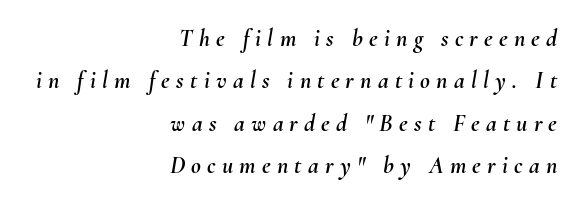
{"italic": "yes", "lean": "right", "slant_degrees": 10, "underline": "no", "align": "right", "line_spacing_ratio": 1.77, "letter_spacing": "wide", "letter_spacing_em": 0.26, "glyph_px": 24}
